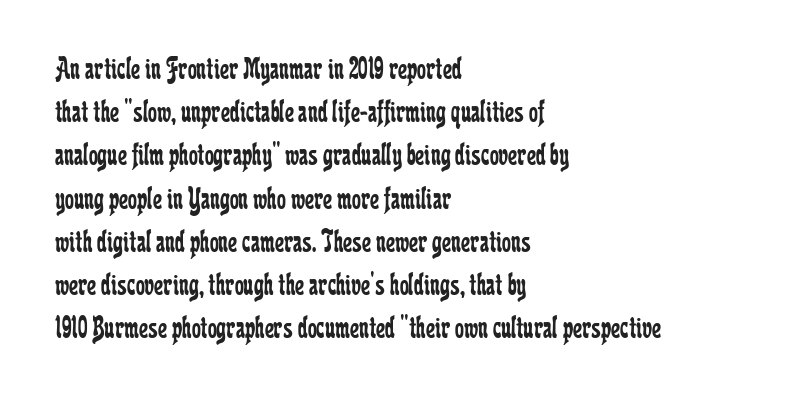
{"serif": "yes", "italic": "no", "bold": "no", "weight": "regular", "width": "condensed", "stroke_contrast": "low", "x_height": "medium", "monospaced": "no", "underline": "no", "align": "left", "line_spacing": "normal", "line_spacing_ratio": 1.35, "letter_spacing": "normal", "letter_spacing_em": 0.0, "glyph_px": 32}
